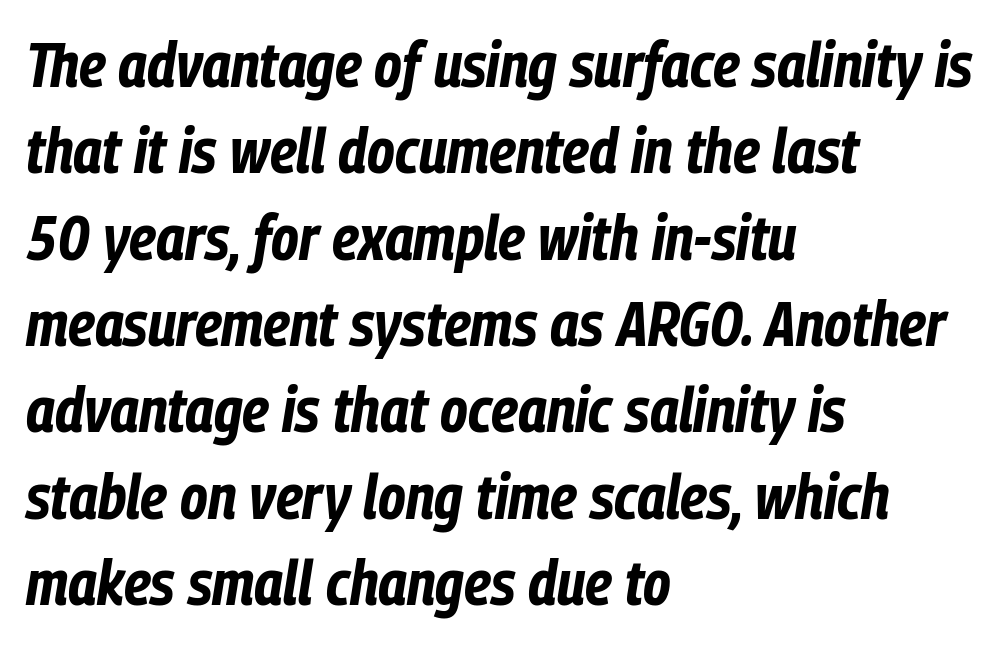
{"italic": "yes", "lean": "right", "slant_degrees": 9, "bold": "yes", "weight": "bold", "width": "condensed", "stroke_contrast": "low", "x_height": "medium", "monospaced": "no", "underline": "no", "align": "left", "line_spacing": "normal", "line_spacing_ratio": 1.37, "letter_spacing": "normal", "letter_spacing_em": 0.0, "glyph_px": 63}
